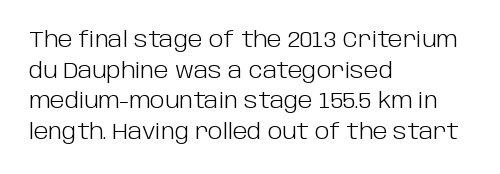
Here the glyphs are tracked normally, forming tight word shapes. This sample keeps an unexceptional amount of space between lines. Every character sits straight up, as roman type does. Each stroke keeps to a modest, everyday thickness or less. This rendering uses left alignment, leaving the right contour irregular. Descenders are the only things crossing below the line.
